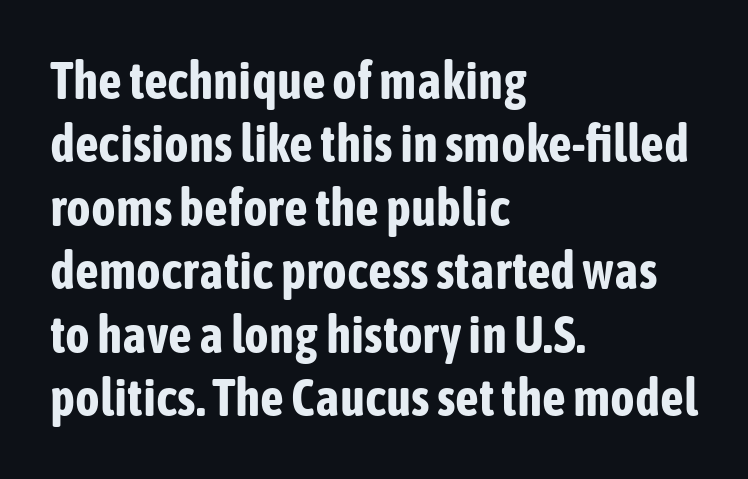
{"serif": "no", "italic": "no", "bold": "yes", "weight": "bold", "width": "condensed", "stroke_contrast": "low", "x_height": "medium", "monospaced": "no", "underline": "no", "align": "left", "line_spacing_ratio": 1.22, "letter_spacing": "normal", "letter_spacing_em": 0.0, "glyph_px": 52}
